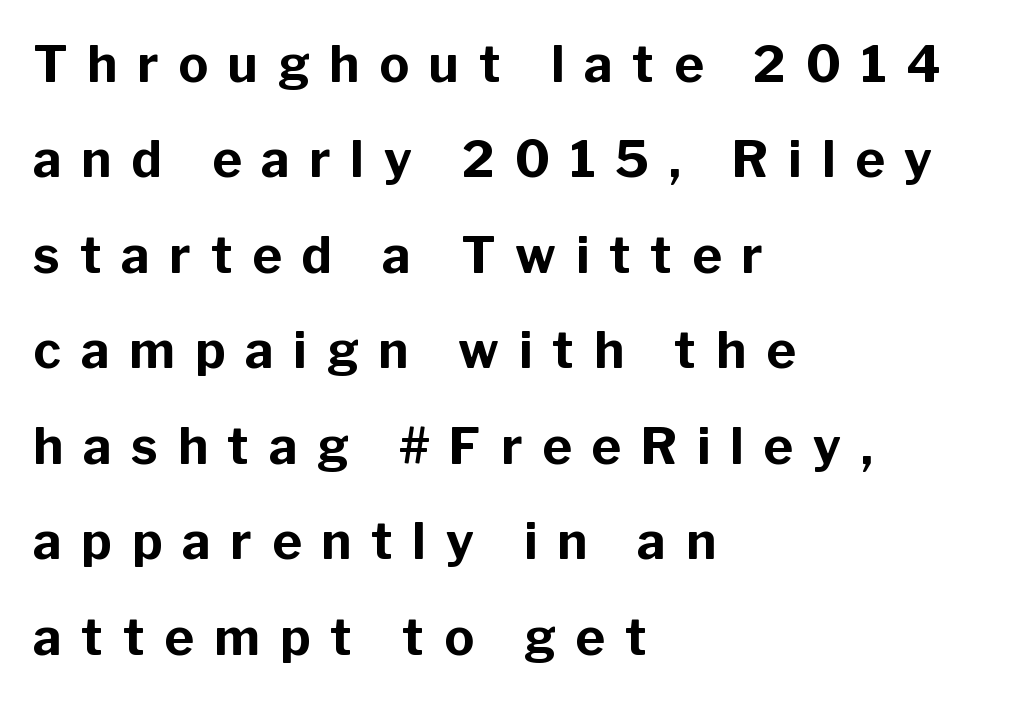
The image shows 50 px bold sans-serif type, upright; set left-aligned, loose line spacing (1.91x), unusually wide letter spacing (+0.4 em), not underlined; low stroke contrast and a medium x-height.
